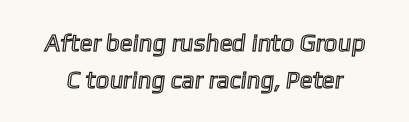
The image shows 24 px text type; set normal line spacing (1.53x), normal letter spacing, not underlined.
